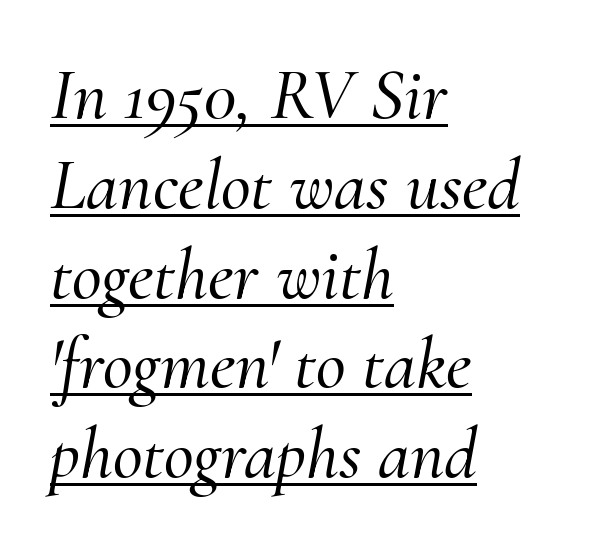
The image shows 73 px serif type, italic (leaning right); set left-aligned, line spacing 1.23x, normal letter spacing, underlined; medium stroke contrast and a small x-height.
